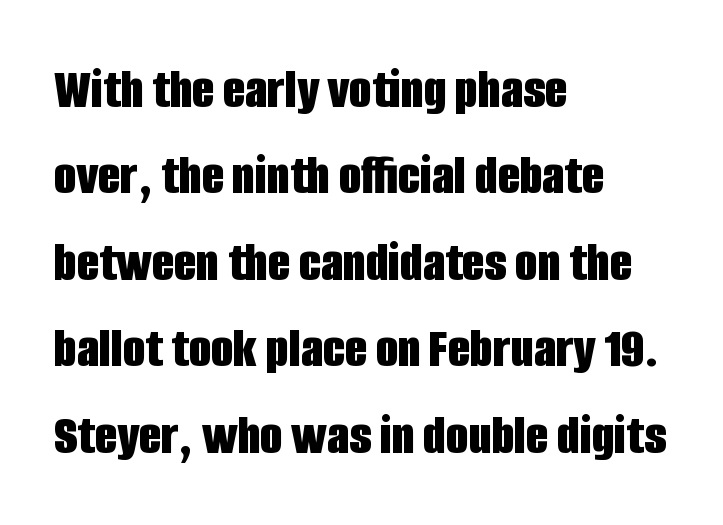
{"serif": "no", "italic": "no", "bold": "yes", "weight": "bold", "width": "condensed", "stroke_contrast": "low", "x_height": "large", "monospaced": "no", "underline": "no", "align": "left", "line_spacing": "normal", "line_spacing_ratio": 1.49, "letter_spacing": "normal", "letter_spacing_em": 0.0, "glyph_px": 58}
